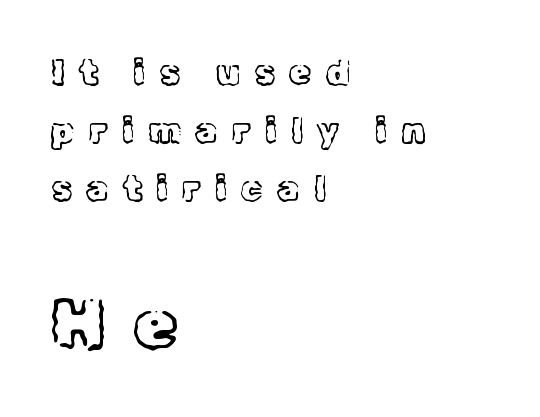
{"serif": "yes", "italic": "no", "bold": "no", "weight": "light", "width": "normal", "x_height": "medium", "monospaced": "no", "underline": "no", "align": "left", "line_spacing": "normal", "line_spacing_ratio": 1.66, "letter_spacing": "wide", "letter_spacing_em": 0.42, "larger_block": "second", "size_ratio": 2.0, "glyph_px": 70}
